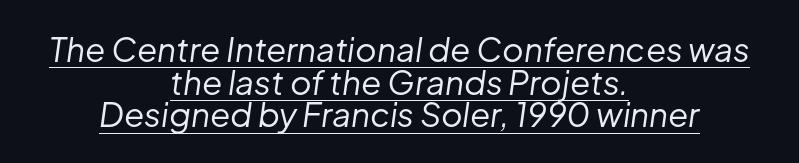
{"italic": "yes", "lean": "right", "slant_degrees": 8, "bold": "no", "weight": "regular", "width": "normal", "stroke_contrast": "low", "x_height": "medium", "monospaced": "no", "underline": "yes", "align": "center", "line_spacing": "tight", "line_spacing_ratio": 0.99, "letter_spacing": "normal", "letter_spacing_em": 0.0, "glyph_px": 33}
